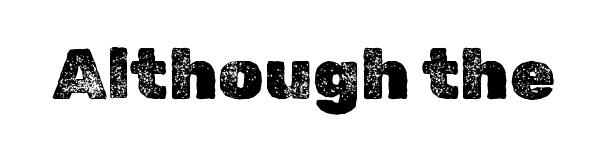
Clear beneath every line of the passage. Short note: letters normally spaced. The passage shown is typed in a proportional face where columns would drift. Is there any slant? The stems are plumb.
